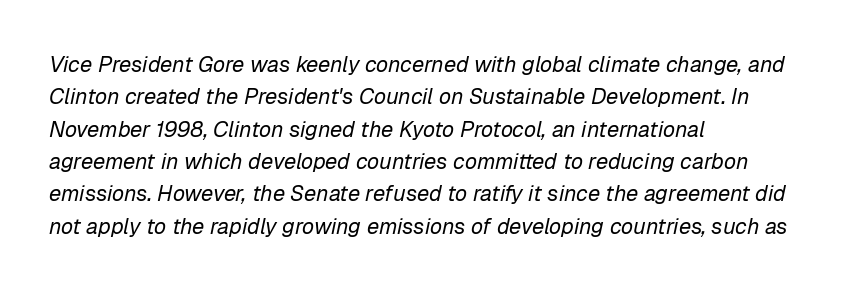
Caption: standard tracking, unaltered. Slant detected: the letters are inclined. Layout note: lines flush left. Has an underline been added? It has not. A quiet, ordinary-to-light weight characterises the typeface. Vertically, the passage feels balanced, rows spaced as you'd expect.
